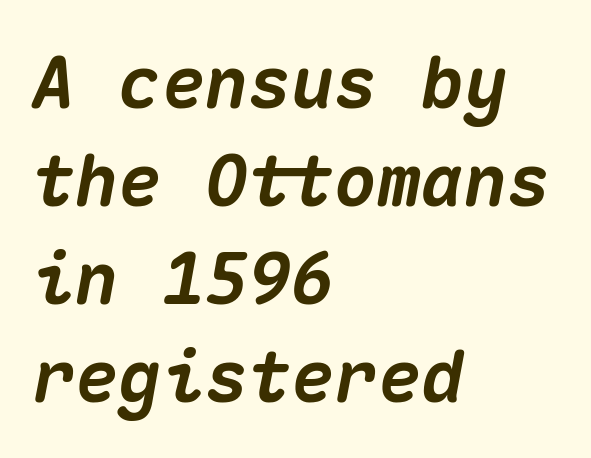
{"italic": "yes", "lean": "right", "slant_degrees": 10, "bold": "yes", "weight": "heavy", "width": "normal", "stroke_contrast": "medium", "x_height": "medium", "monospaced": "yes", "underline": "no", "align": "left", "line_spacing": "normal", "line_spacing_ratio": 1.36, "letter_spacing": "normal", "letter_spacing_em": 0.0, "glyph_px": 72}
